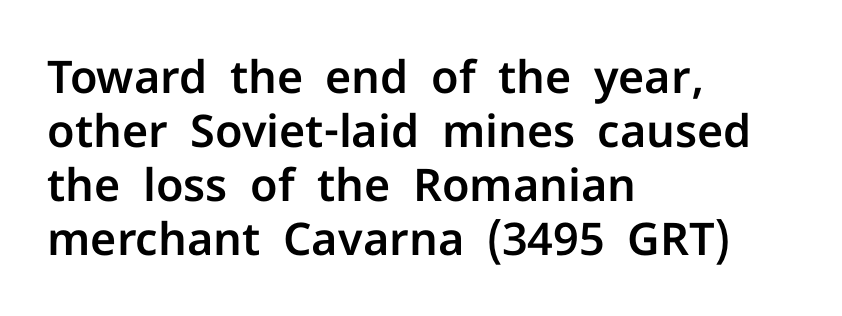
The image shows 45 px sans-serif type, upright; set left-aligned, line spacing 1.2x, normal letter spacing, not underlined; low stroke contrast and a medium x-height.
